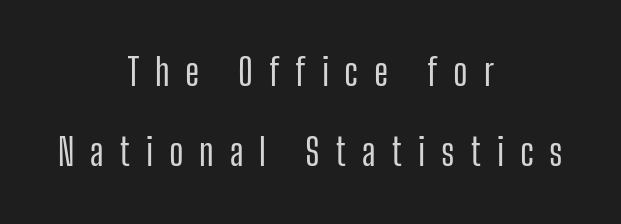
The image shows 38 px condensed sans-serif type, upright; set centered, loose line spacing (2.11x), unusually wide letter spacing (+0.41 em), not underlined; low stroke contrast and a medium x-height.
